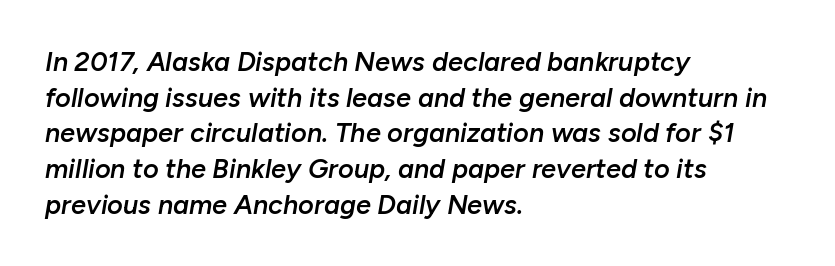
Q: Is the text bold? A: Semi-bold.
Q: Is the text italic (slanted)? A: Yes, it leans right by about 10 degrees.
Q: Is the text underlined? A: No.
Q: How is the paragraph aligned? A: Left-aligned.
Q: Is the spacing between letters normal or unusually wide? A: Normal.
Q: Is the spacing between lines tight, normal or loose? A: Normal.
